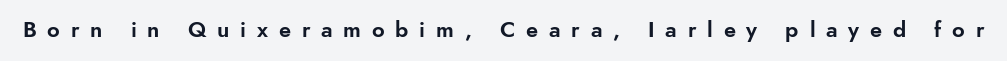
The glyphs are unaccompanied by any horizontal stroke below them. You can tell it's not italic because the verticals are truly vertical. The rendering inserts visible extra space after every character.
